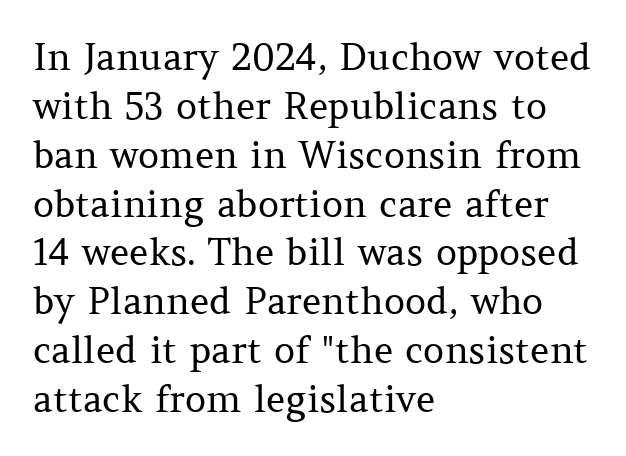
Words float on clear page, feet unadorned. You can tell from the footed stems that serif type was used. The letters stand upright; this is a roman face. This rendering leaves character spacing at its baseline value. Quick note: interline space is typical.
